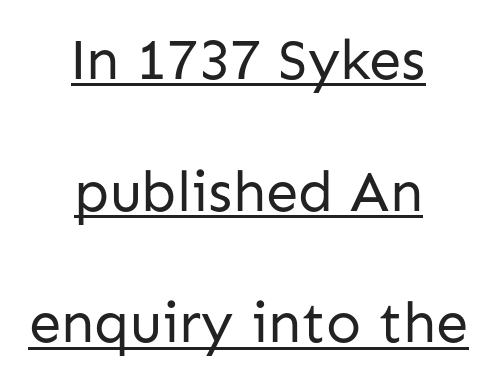
{"serif": "no", "italic": "no", "bold": "no", "weight": "regular", "width": "normal", "stroke_contrast": "low", "x_height": "medium", "monospaced": "no", "underline": "yes", "align": "center", "line_spacing": "loose", "line_spacing_ratio": 2.27, "letter_spacing": "normal", "letter_spacing_em": 0.0, "glyph_px": 58}
